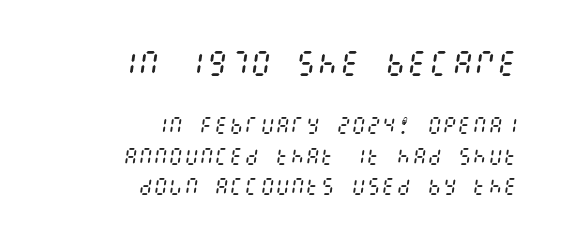
Q: Is the text bold? A: No.
Q: Is the text italic (slanted)? A: Yes, it leans right by about 8 degrees.
Q: Is the text underlined? A: No.
Q: How is the paragraph aligned? A: Right-aligned.
Q: Is the spacing between letters normal or unusually wide? A: Normal.
Q: Is the spacing between lines tight, normal or loose? A: Normal.
Q: Which block of text is set in a larger size, the first (top) or the second (bottom)? A: The first (top) one.
Q: Width (condensed, normal, or wide)? A: Condensed.
Q: Stroke contrast? A: Medium.
Q: x-height? A: Large.
